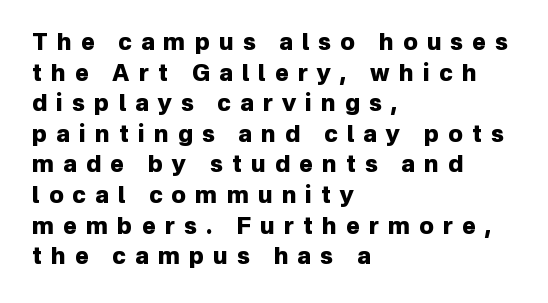
How are the letters spaced? Widely, with obvious added tracking. Tall strokes in this sample are plumb rather than angled. The strip under each line holds only bare page. Does the weight exceed regular? Yes, all the way to bold. Alignment: flush left.
